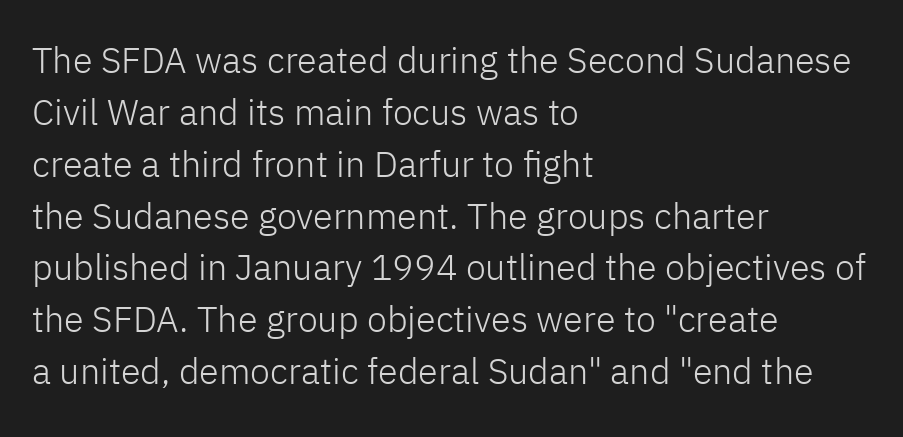
Q: Is the text bold? A: No.
Q: Is the text italic (slanted)? A: No, it is upright.
Q: Is the typeface a serif or a sans-serif typeface? A: Sans-serif.
Q: Is the text underlined? A: No.
Q: How is the paragraph aligned? A: Left-aligned.
Q: Is the spacing between letters normal or unusually wide? A: Normal.
Q: Is the spacing between lines tight, normal or loose? A: Normal.
Q: Width (condensed, normal, or wide)? A: Normal.
Q: Stroke contrast? A: Low.
Q: x-height? A: Medium.
Q: Monospaced? A: No.
